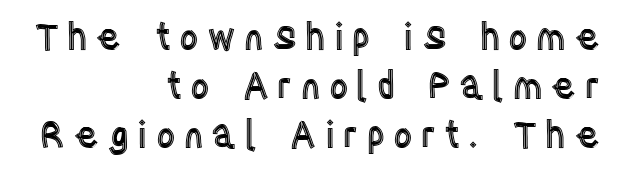
The image shows 37 px condensed type, upright; set right-aligned, normal line spacing (1.32x), unusually wide letter spacing (+0.22 em), not underlined; a large x-height.
